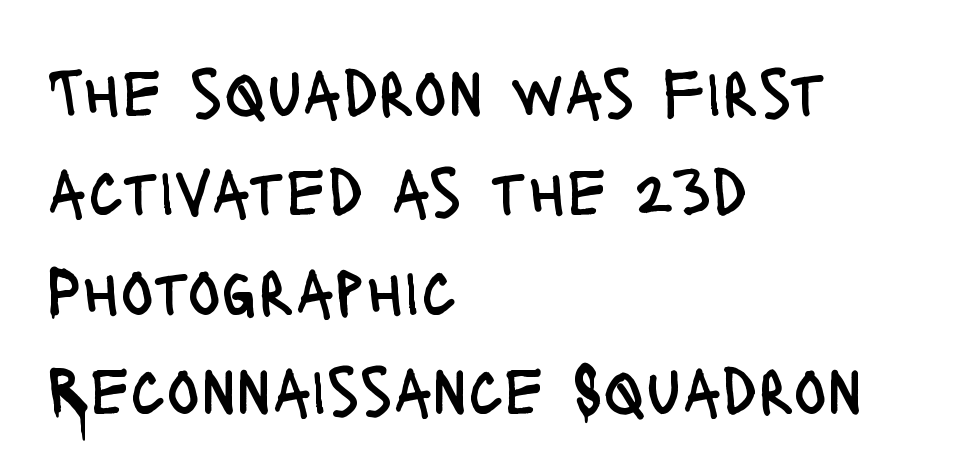
{"serif": "no", "italic": "no", "bold": "no", "weight": "regular", "width": "condensed", "stroke_contrast": "low", "x_height": "large", "monospaced": "no", "underline": "no", "align": "left", "line_spacing": "normal", "line_spacing_ratio": 1.44, "letter_spacing": "normal", "letter_spacing_em": 0.0, "glyph_px": 69}
